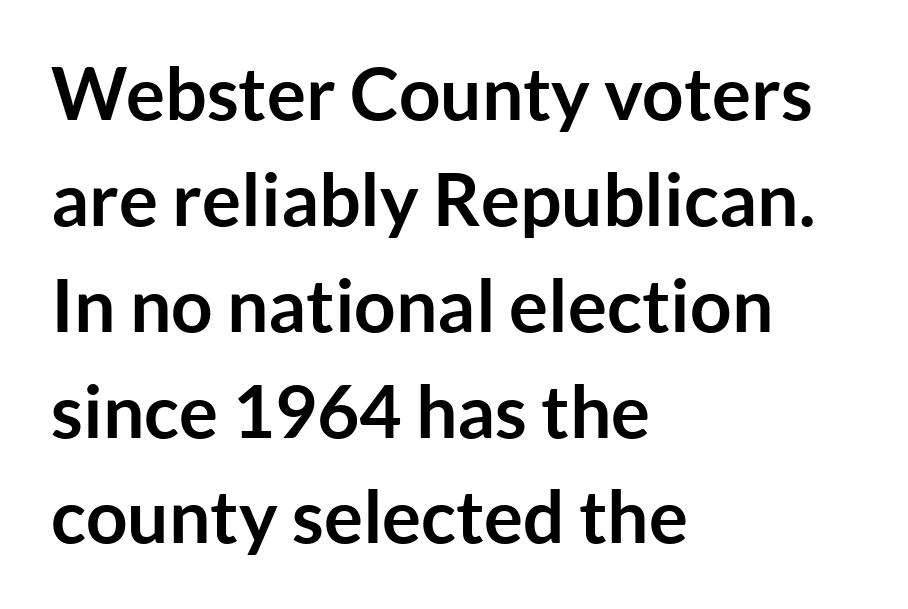
Q: Is the text bold? A: Yes.
Q: Is the text italic (slanted)? A: No, it is upright.
Q: Is the typeface a serif or a sans-serif typeface? A: Sans-serif.
Q: Is the text underlined? A: No.
Q: How is the paragraph aligned? A: Left-aligned.
Q: Is the spacing between letters normal or unusually wide? A: Normal.
Q: Is the spacing between lines tight, normal or loose? A: Normal.
Q: Width (condensed, normal, or wide)? A: Normal.
Q: Stroke contrast? A: Low.
Q: x-height? A: Medium.
Q: Monospaced? A: No.
